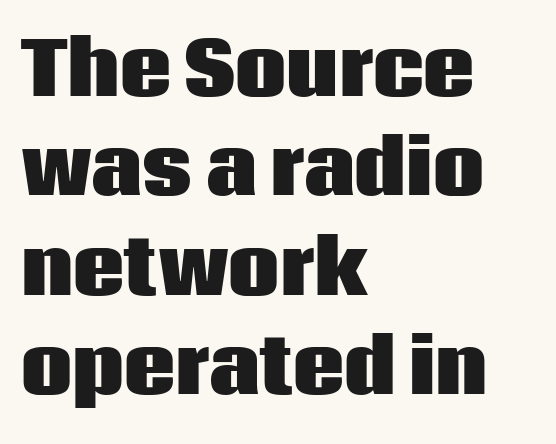
Heft: maximum for text — a bold. Spacing verdict: proportional, widths tailored to each character. The rendering shows plain stroke endings on the letterforms — a sans-serif design. Rendered with straight, roman letterforms.
